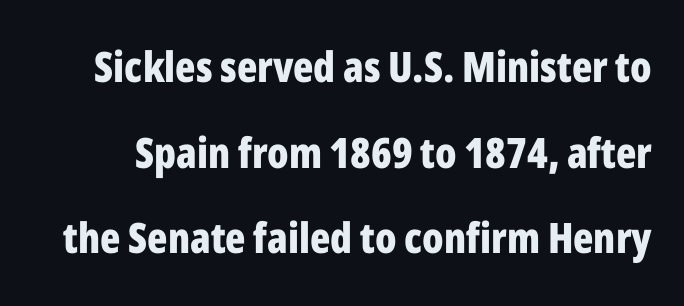
{"serif": "no", "italic": "no", "bold": "yes", "weight": "bold", "width": "condensed", "stroke_contrast": "low", "x_height": "medium", "monospaced": "no", "underline": "no", "line_spacing": "loose", "line_spacing_ratio": 2.04, "letter_spacing": "normal", "letter_spacing_em": 0.0, "glyph_px": 42}
